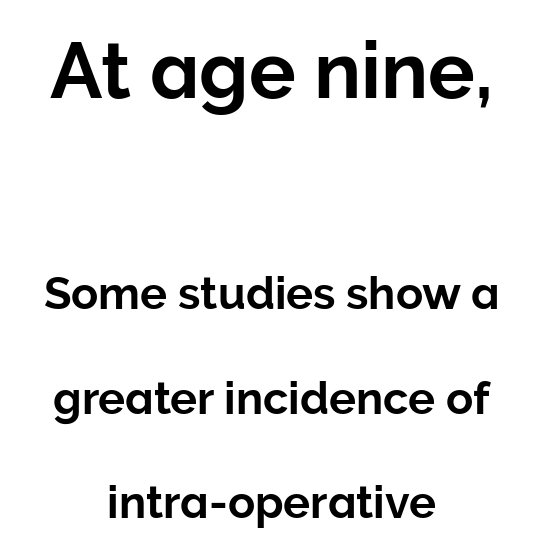
Q: Is the text italic (slanted)? A: No, it is upright.
Q: Is the typeface a serif or a sans-serif typeface? A: Sans-serif.
Q: Is the text underlined? A: No.
Q: How is the paragraph aligned? A: Centered.
Q: Is the spacing between letters normal or unusually wide? A: Normal.
Q: Is the spacing between lines tight, normal or loose? A: Loose.
Q: Which block of text is set in a larger size, the first (top) or the second (bottom)? A: The first (top) one.
Q: Width (condensed, normal, or wide)? A: Normal.
Q: Stroke contrast? A: Low.
Q: x-height? A: Medium.
Q: Monospaced? A: No.
